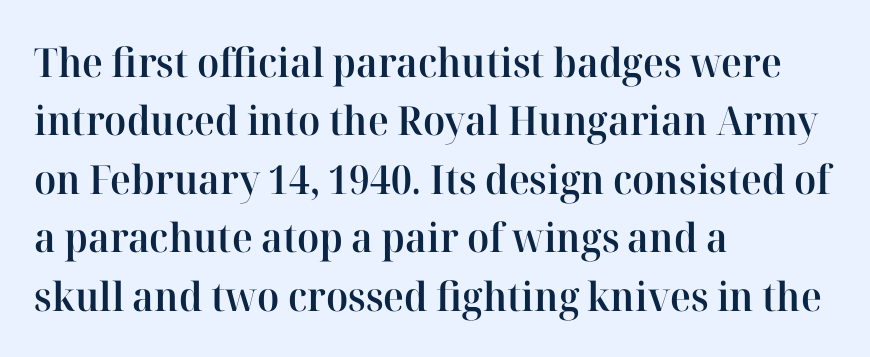
{"serif": "yes", "italic": "no", "bold": "semi", "weight": "semibold", "width": "normal", "stroke_contrast": "high", "x_height": "medium", "monospaced": "no", "underline": "no", "align": "left", "line_spacing": "normal", "line_spacing_ratio": 1.46, "letter_spacing": "normal", "letter_spacing_em": 0.0, "glyph_px": 40}
